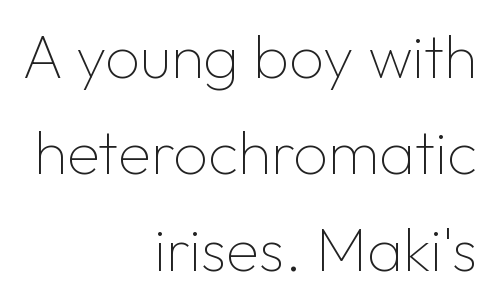
The image shows 61 px thin sans-serif type, upright; set right-aligned, normal line spacing (1.58x), normal letter spacing, not underlined; low stroke contrast and a medium x-height.
